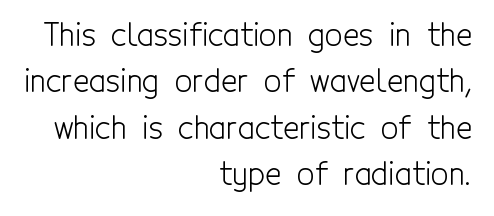
{"serif": "no", "italic": "no", "bold": "no", "weight": "light", "width": "condensed", "x_height": "medium", "monospaced": "no", "underline": "no", "align": "right", "line_spacing": "normal", "line_spacing_ratio": 1.5, "letter_spacing": "normal", "letter_spacing_em": 0.0, "glyph_px": 31}
